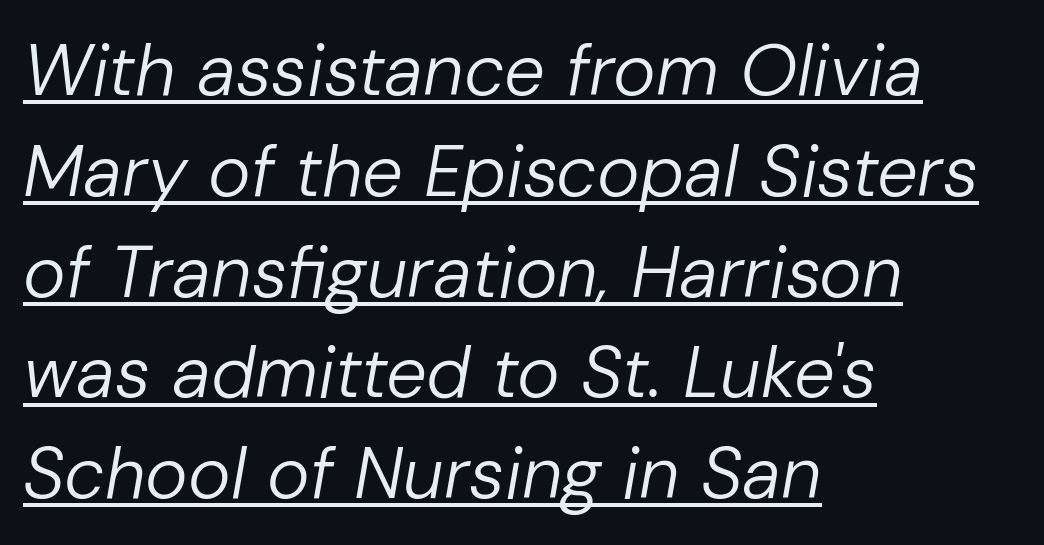
The letters are slanted; this is an italic face. Is the stroke heavy? The answer is a plain regular-or-lighter. The face used here is proportionally spaced, like ordinary book or web type. Somebody hit Ctrl+U on this one — the words are underlined. Is the letter spacing exaggerated? No — it looks like the ordinary default.
